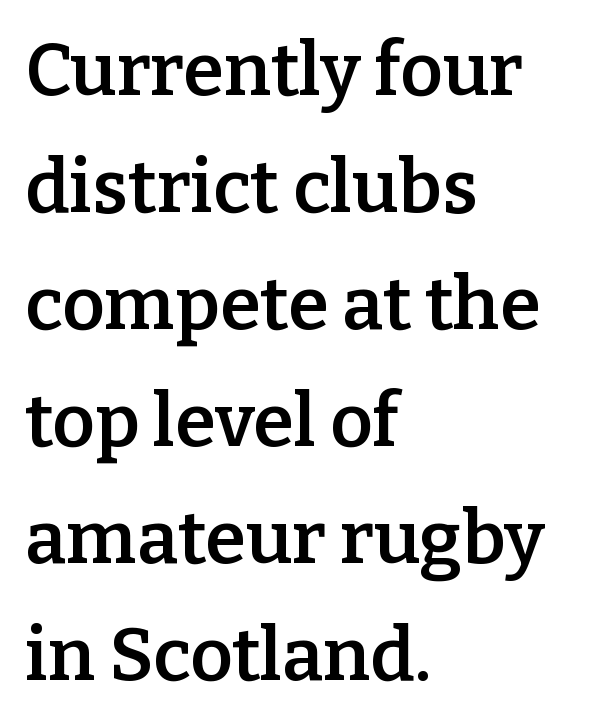
{"serif": "yes", "italic": "no", "bold": "semi", "weight": "semibold", "width": "normal", "stroke_contrast": "low", "x_height": "medium", "monospaced": "no", "underline": "no", "align": "left", "line_spacing": "normal", "line_spacing_ratio": 1.58, "letter_spacing": "normal", "letter_spacing_em": 0.0, "glyph_px": 74}
